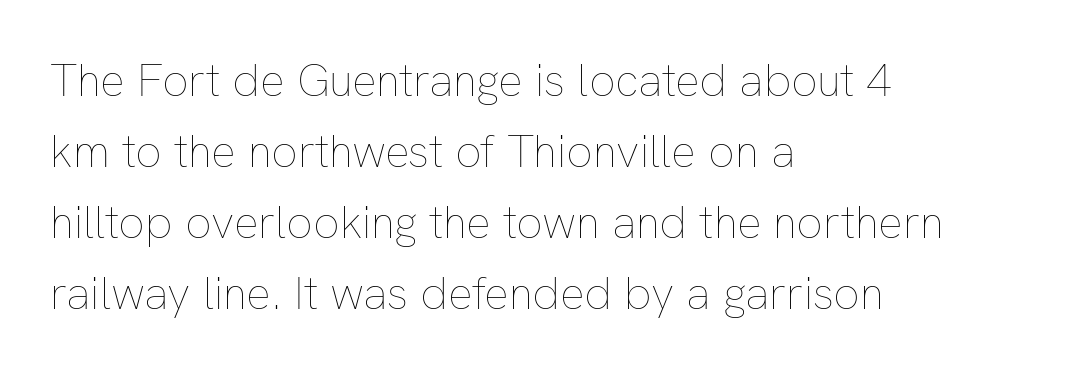
The image shows 46 px thin type, upright; set left-aligned, normal line spacing (1.54x), normal letter spacing, not underlined; low stroke contrast and a medium x-height.
